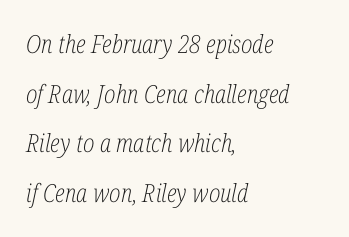
{"italic": "yes", "lean": "right", "slant_degrees": 12, "bold": "no", "underline": "no", "align": "left", "line_spacing": "loose", "line_spacing_ratio": 1.99, "letter_spacing": "normal", "letter_spacing_em": 0.0, "glyph_px": 25}
